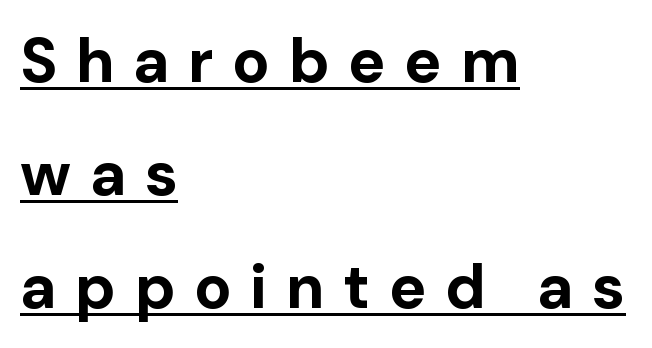
The image shows 62 px bold sans-serif type, upright; set left-aligned, line spacing 1.82x, unusually wide letter spacing (+0.3 em), underlined; low stroke contrast and a medium x-height.
